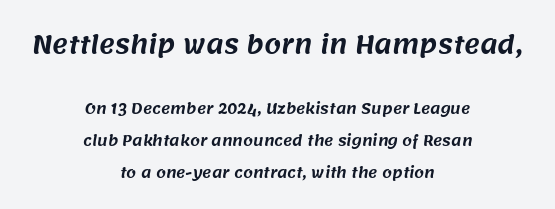
The image shows 24 px text type; set centered, loose line spacing (2.31x), normal letter spacing, not underlined; the first (top) block is 1.71x larger.
